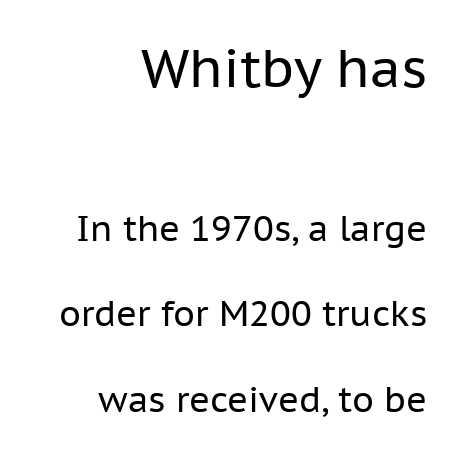
Decoration check: the copy has no underline. The letterforms sit at book weight or below. The letters carry no serifs — their stems end cleanly without finishing strokes. The lines are spread far apart with generous leading.
